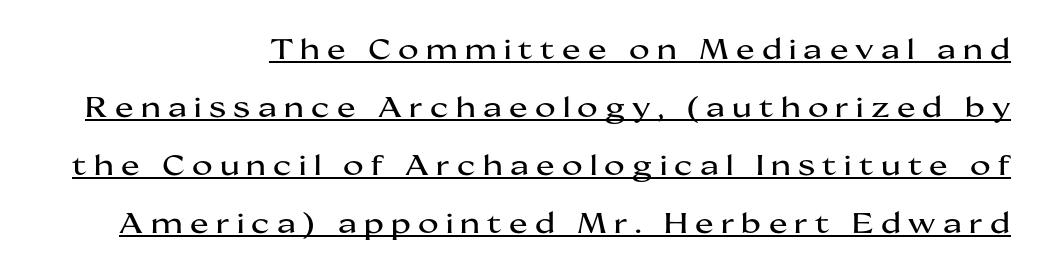
The image shows 28 px wide type, upright; set right-aligned, loose line spacing (2.07x), unusually wide letter spacing (+0.26 em), underlined; medium stroke contrast and a medium x-height.
